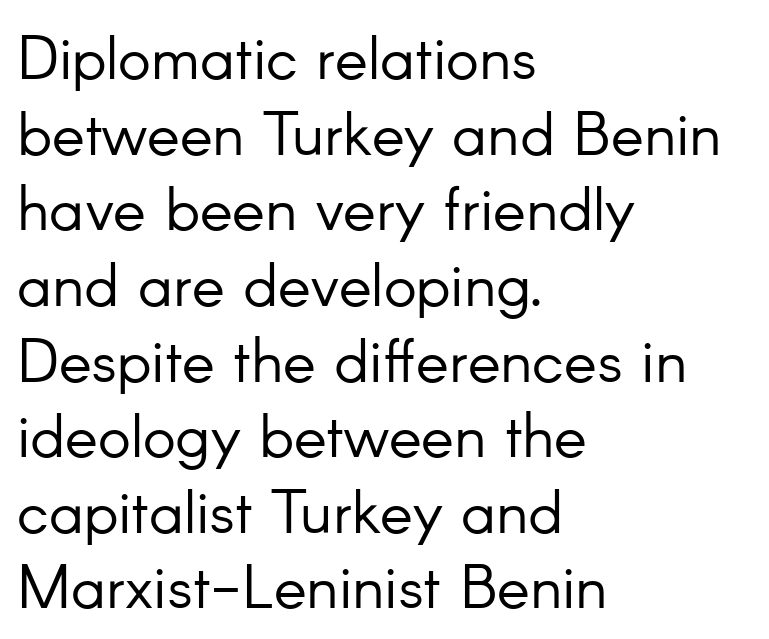
Q: Is the text bold? A: No.
Q: Is the text italic (slanted)? A: No, it is upright.
Q: Is the typeface a serif or a sans-serif typeface? A: Sans-serif.
Q: Is the text underlined? A: No.
Q: How is the paragraph aligned? A: Left-aligned.
Q: Is the spacing between letters normal or unusually wide? A: Normal.
Q: Width (condensed, normal, or wide)? A: Normal.
Q: Stroke contrast? A: Low.
Q: x-height? A: Small.
Q: Monospaced? A: No.
